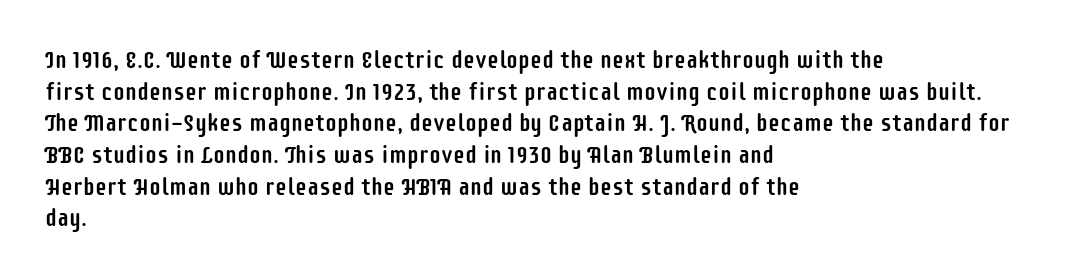
{"italic": "no", "underline": "no", "align": "left", "line_spacing": "normal", "line_spacing_ratio": 1.32, "letter_spacing": "normal", "letter_spacing_em": 0.0, "glyph_px": 24}
